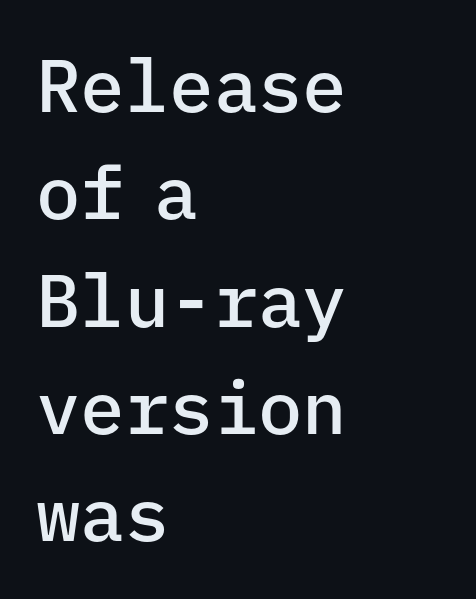
Q: Is the text bold? A: Semi-bold.
Q: Is the text italic (slanted)? A: No, it is upright.
Q: Is the typeface a serif or a sans-serif typeface? A: Sans-serif.
Q: Is the text underlined? A: No.
Q: How is the paragraph aligned? A: Left-aligned.
Q: Is the spacing between letters normal or unusually wide? A: Normal.
Q: Is the spacing between lines tight, normal or loose? A: Normal.
Q: Width (condensed, normal, or wide)? A: Normal.
Q: Stroke contrast? A: Low.
Q: x-height? A: Medium.
Q: Monospaced? A: Yes.
